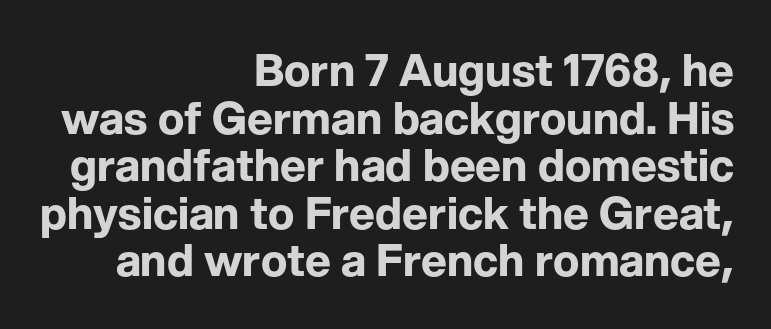
{"serif": "no", "italic": "no", "bold": "yes", "weight": "bold", "width": "normal", "stroke_contrast": "low", "x_height": "medium", "monospaced": "no", "underline": "no", "align": "right", "line_spacing": "tight", "line_spacing_ratio": 1.08, "letter_spacing": "normal", "letter_spacing_em": 0.0, "glyph_px": 44}
